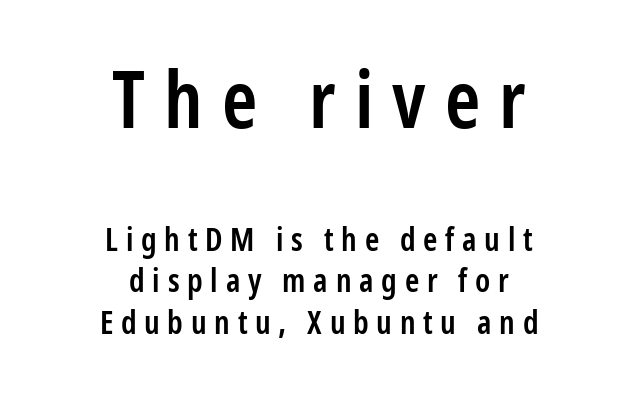
{"serif": "no", "italic": "no", "bold": "semi", "weight": "semibold", "width": "condensed", "stroke_contrast": "low", "x_height": "medium", "monospaced": "no", "underline": "no", "align": "center", "line_spacing": "normal", "line_spacing_ratio": 1.3, "letter_spacing": "wide", "letter_spacing_em": 0.24, "larger_block": "first", "size_ratio": 2.47, "glyph_px": 79}
